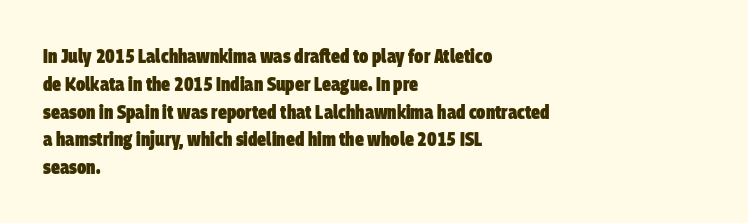
{"bold": "yes", "underline": "no", "align": "left", "line_spacing": "normal", "line_spacing_ratio": 1.39, "letter_spacing": "normal", "letter_spacing_em": 0.0, "glyph_px": 20}
